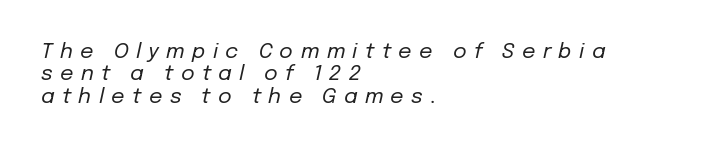
The letterforms stand isolated, each surrounded by extra space. Is the type slanted? Yes — the strokes lean at a clear angle. Notice how descenders almost collide with the ascenders below — that's tight leading. Weight: in the light-to-regular range.
